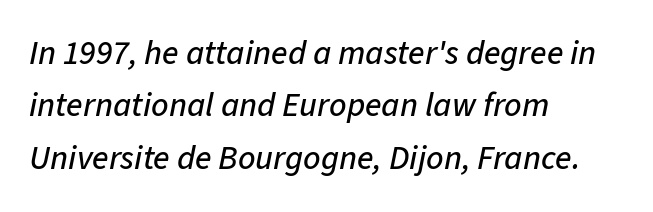
The paragraph has a hard left edge and a soft right edge. Clear beneath every line of the passage. There is no visible air inserted between adjacent glyphs. This block has exactly the height ordinary leading produces.
